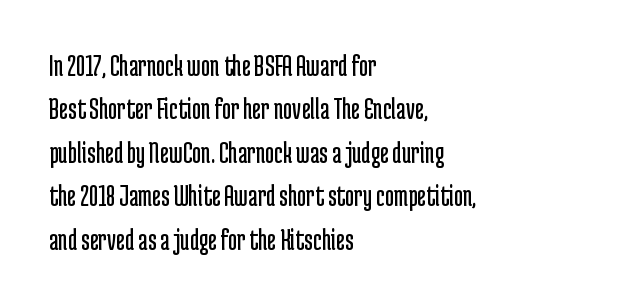
{"serif": "no", "italic": "no", "bold": "no", "weight": "regular", "width": "condensed", "stroke_contrast": "low", "x_height": "medium", "monospaced": "no", "underline": "no", "align": "left", "line_spacing": "normal", "line_spacing_ratio": 1.4, "letter_spacing": "normal", "letter_spacing_em": 0.0, "glyph_px": 31}
